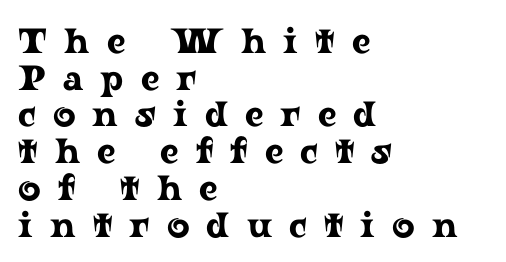
{"serif": "yes", "italic": "no", "width": "wide", "stroke_contrast": "low", "x_height": "medium", "monospaced": "no", "underline": "no", "align": "left", "line_spacing": "tight", "line_spacing_ratio": 1.05, "letter_spacing": "wide", "letter_spacing_em": 0.49, "glyph_px": 35}
